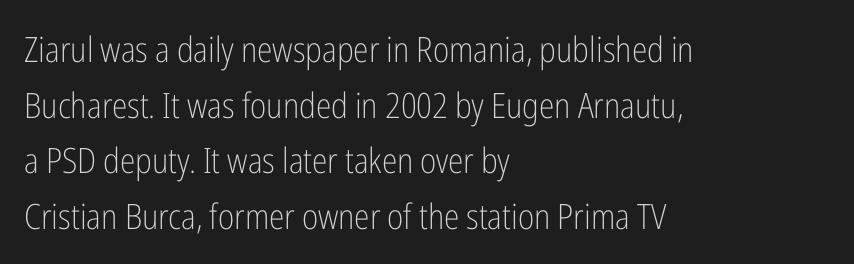
This sample is left-justified, so line endings fall wherever the words run out. This sample has the flowing, uneven cadence of proportional lettering. Each row of text sits above clean, open space. Nothing unusual about the tracking: characters are spaced as the font intends. Unlike a traditional serif, this face leaves its strokes unadorned.
